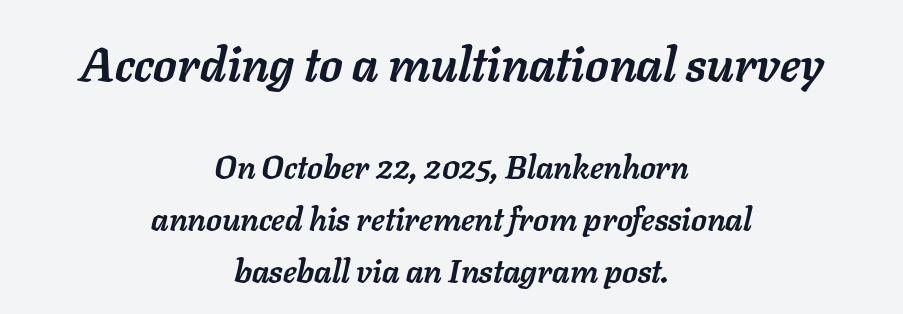
Q: Is the text bold? A: Yes.
Q: Is the text italic (slanted)? A: Yes, it leans right by about 11 degrees.
Q: Is the text underlined? A: No.
Q: How is the paragraph aligned? A: Centered.
Q: Is the spacing between letters normal or unusually wide? A: Normal.
Q: Is the spacing between lines tight, normal or loose? A: Normal.
Q: Which block of text is set in a larger size, the first (top) or the second (bottom)? A: The first (top) one.
Q: Width (condensed, normal, or wide)? A: Normal.
Q: Stroke contrast? A: Low.
Q: x-height? A: Medium.
Q: Monospaced? A: No.
